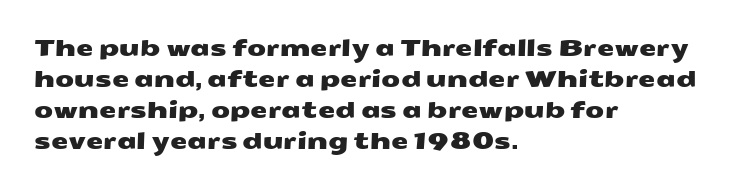
The image shows 22 px text type; set left-aligned, normal line spacing (1.41x), normal letter spacing, not underlined.
